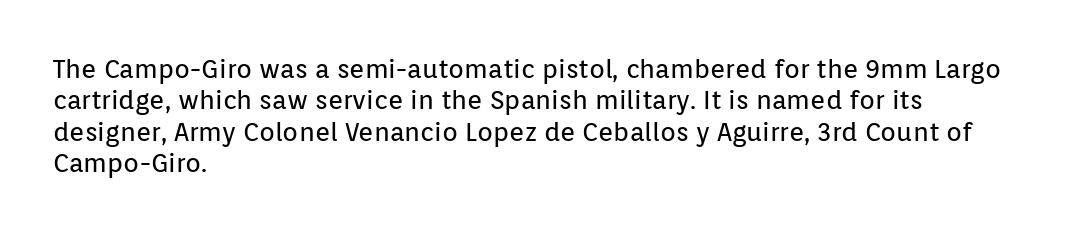
The image shows 26 px text type, upright; set left-aligned, line spacing 1.21x, normal letter spacing, not underlined.
